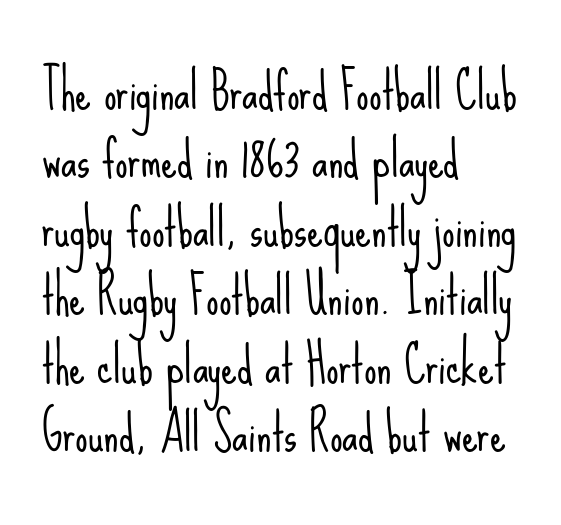
Spacing between characters is what you'd get straight out of the box. Horizontally, the lines are justified to the leading edge only. Each letter keeps its own natural width here, so spacing adapts to shape. Weight: not bold — regular or lighter.
